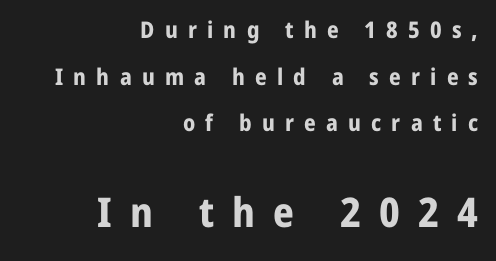
Q: Is the text bold? A: Yes.
Q: Is the text italic (slanted)? A: No, it is upright.
Q: Is the typeface a serif or a sans-serif typeface? A: Sans-serif.
Q: Is the text underlined? A: No.
Q: How is the paragraph aligned? A: Right-aligned.
Q: Is the spacing between letters normal or unusually wide? A: Unusually wide.
Q: Is the spacing between lines tight, normal or loose? A: Loose.
Q: Which block of text is set in a larger size, the first (top) or the second (bottom)? A: The second (bottom) one.
Q: Width (condensed, normal, or wide)? A: Normal.
Q: Stroke contrast? A: Low.
Q: x-height? A: Medium.
Q: Monospaced? A: No.
